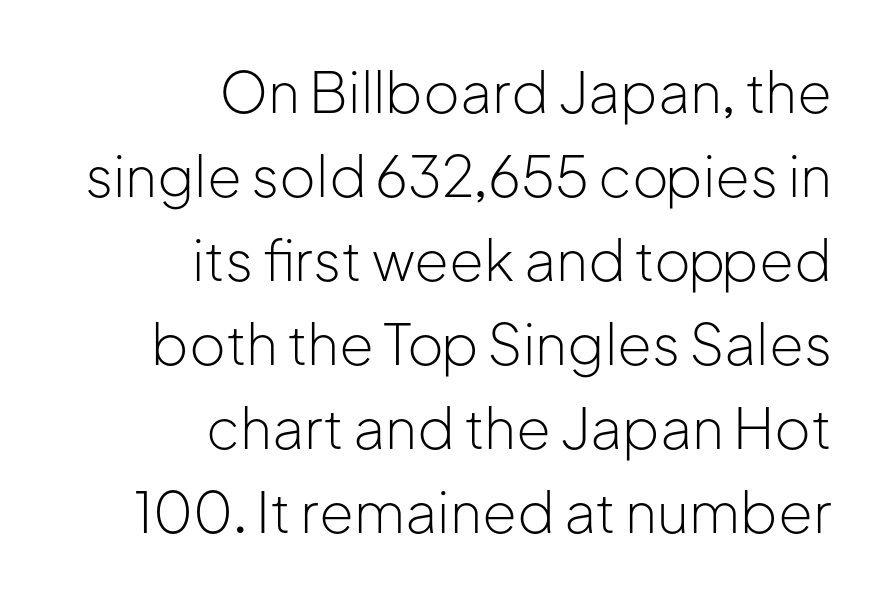
Q: Is the text bold? A: No.
Q: Is the text italic (slanted)? A: No, it is upright.
Q: Is the typeface a serif or a sans-serif typeface? A: Sans-serif.
Q: Is the text underlined? A: No.
Q: How is the paragraph aligned? A: Right-aligned.
Q: Is the spacing between letters normal or unusually wide? A: Normal.
Q: Is the spacing between lines tight, normal or loose? A: Normal.
Q: Width (condensed, normal, or wide)? A: Normal.
Q: Stroke contrast? A: Low.
Q: x-height? A: Medium.
Q: Monospaced? A: No.
